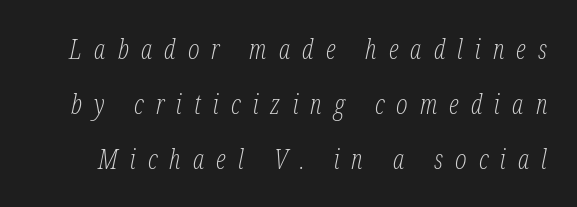
The image shows 27 px text type, italic (leaning right); set loose line spacing (2.03x), unusually wide letter spacing (+0.45 em), not underlined.
